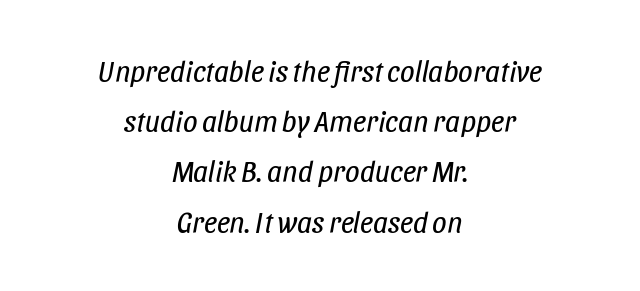
The image shows 29 px regular-weight, condensed type, italic (leaning right); set centered, line spacing 1.73x, normal letter spacing, not underlined; low stroke contrast and a large x-height.
